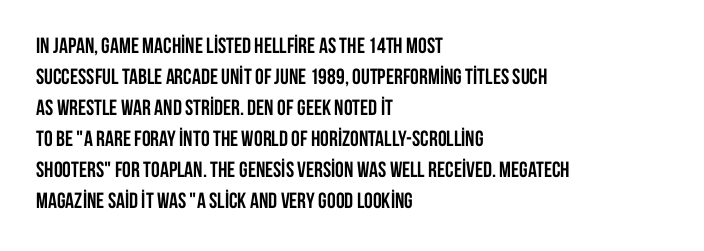
Q: Is the text bold? A: Yes.
Q: Is the text italic (slanted)? A: No, it is upright.
Q: Is the text underlined? A: No.
Q: How is the paragraph aligned? A: Left-aligned.
Q: Is the spacing between letters normal or unusually wide? A: Normal.
Q: Is the spacing between lines tight, normal or loose? A: Normal.
